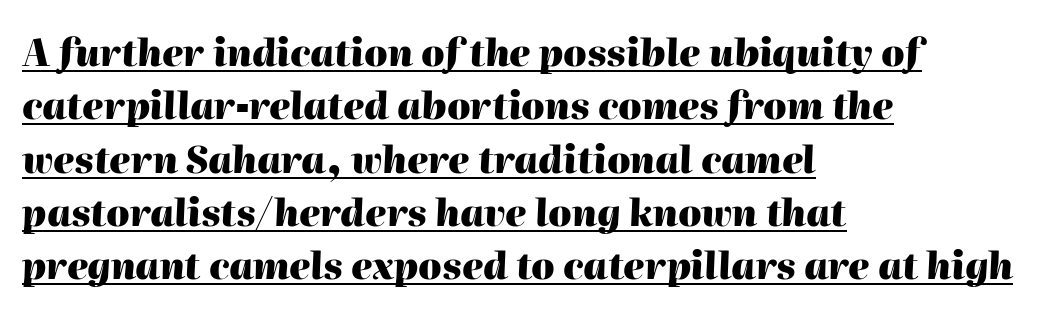
What's the leading like? Ordinary, nothing unusual. The words here are underlined. The rendering applies a slant to the glyphs. The letters are bold, with thick, heavy strokes. Proportional: the letters do not fall into vertical columns.
